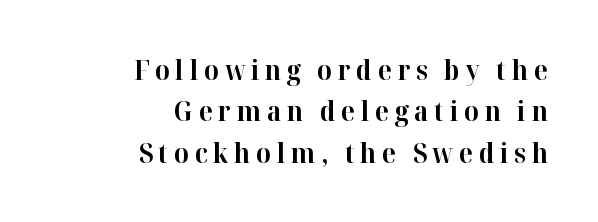
In terms of leading, this rendering sits right in the middle. No italicization has been applied; the sample stays upright. The letters advance in unequal steps, a hallmark of proportional type. A dark, heavy texture on the line: the type is bold.
